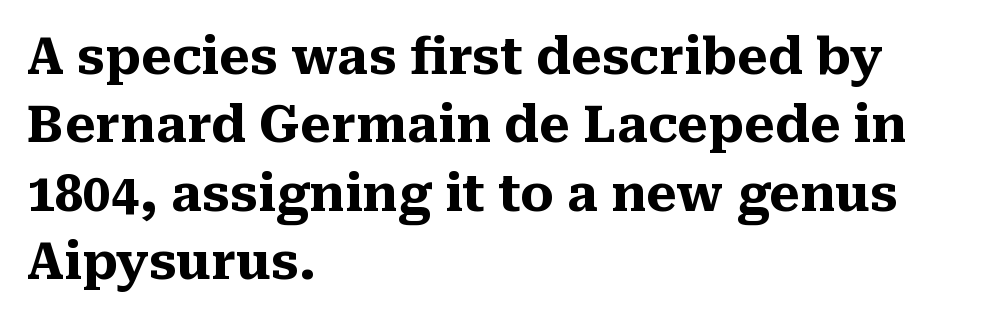
The image shows 50 px heavy serif type, upright; set left-aligned, normal line spacing (1.37x), normal letter spacing, not underlined; medium stroke contrast and a medium x-height.
